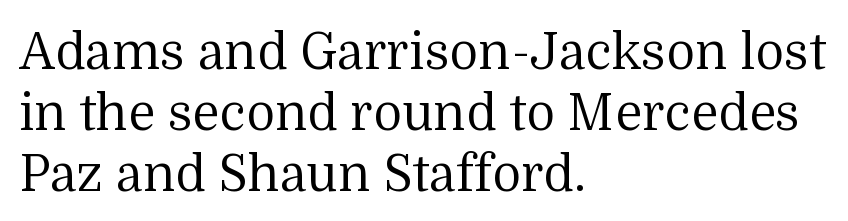
Q: Is the text bold? A: No.
Q: Is the text italic (slanted)? A: No, it is upright.
Q: Is the typeface a serif or a sans-serif typeface? A: Serif.
Q: Is the text underlined? A: No.
Q: How is the paragraph aligned? A: Left-aligned.
Q: Is the spacing between letters normal or unusually wide? A: Normal.
Q: Width (condensed, normal, or wide)? A: Normal.
Q: Stroke contrast? A: Medium.
Q: x-height? A: Medium.
Q: Monospaced? A: No.
